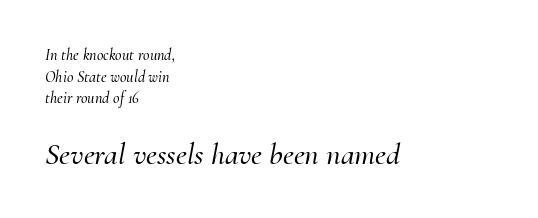
Q: Is the text italic (slanted)? A: Yes, it leans right by about 10 degrees.
Q: Is the typeface a serif or a sans-serif typeface? A: Serif.
Q: Is the text underlined? A: No.
Q: How is the paragraph aligned? A: Left-aligned.
Q: Is the spacing between letters normal or unusually wide? A: Normal.
Q: Is the spacing between lines tight, normal or loose? A: Normal.
Q: Which block of text is set in a larger size, the first (top) or the second (bottom)? A: The second (bottom) one.
Q: Width (condensed, normal, or wide)? A: Normal.
Q: Stroke contrast? A: Medium.
Q: x-height? A: Small.
Q: Monospaced? A: No.
